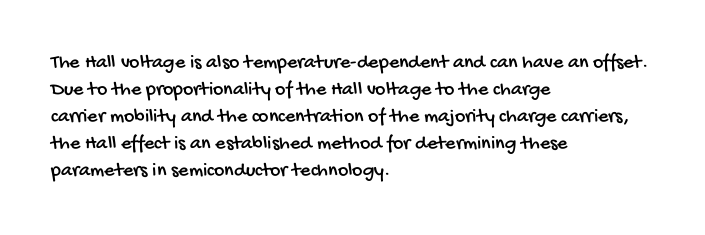
Letters rest on an invisible, unmarked baseline. All the whitespace from short lines collects on the right. Standard letterfit; no display-style spreading of the glyphs. Is there much room between lines? A standard amount, neither cramped nor airy.
